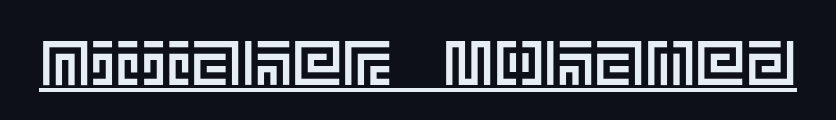
Q: Is the text italic (slanted)? A: No, it is upright.
Q: Is the text underlined? A: Yes.
Q: Is the spacing between letters normal or unusually wide? A: Normal.
Q: Width (condensed, normal, or wide)? A: Normal.
Q: x-height? A: Large.
